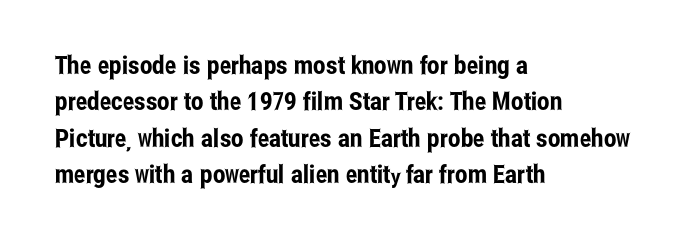
{"italic": "no", "underline": "no", "align": "left", "line_spacing": "normal", "line_spacing_ratio": 1.46, "letter_spacing": "normal", "letter_spacing_em": 0.0, "glyph_px": 25}
